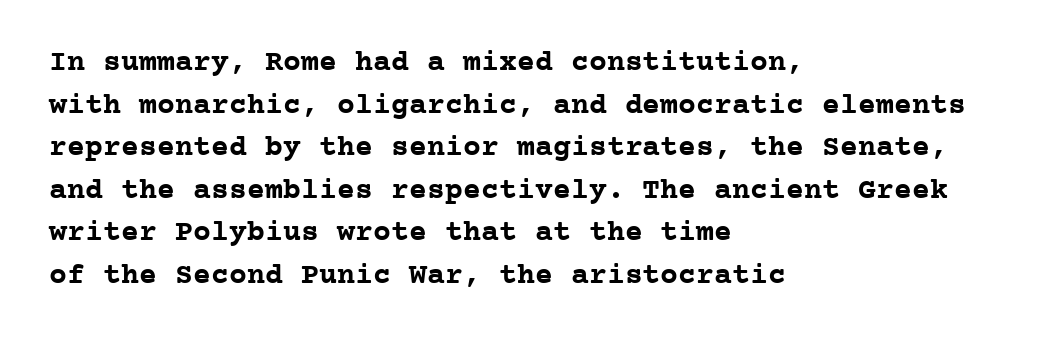
{"serif": "yes", "italic": "no", "bold": "yes", "weight": "semibold", "width": "normal", "stroke_contrast": "low", "x_height": "medium", "monospaced": "yes", "underline": "no", "align": "left", "line_spacing": "normal", "line_spacing_ratio": 1.42, "letter_spacing": "normal", "letter_spacing_em": 0.0, "glyph_px": 30}
